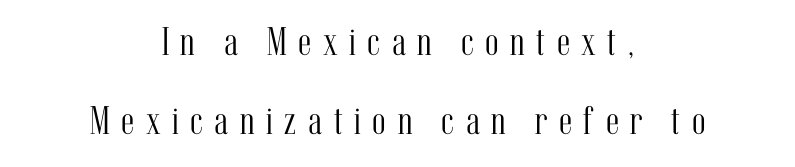
The image shows 40 px light, condensed serif type, upright; set centered, loose line spacing (1.97x), unusually wide letter spacing (+0.29 em), not underlined; medium stroke contrast and a medium x-height.
